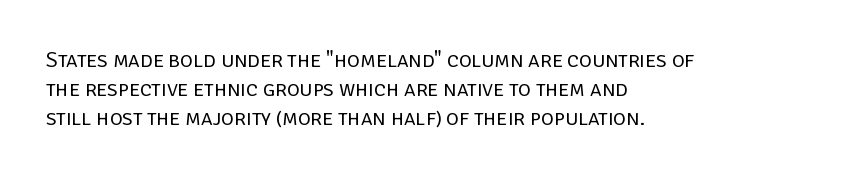
The image shows 22 px text type, upright; set left-aligned, normal line spacing (1.32x), normal letter spacing, not underlined.
